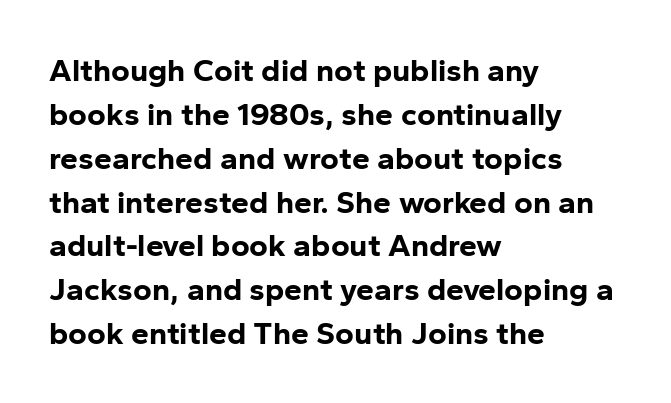
The image shows 32 px bold sans-serif type, upright; set left-aligned, normal line spacing (1.37x), normal letter spacing, not underlined; low stroke contrast and a medium x-height.
